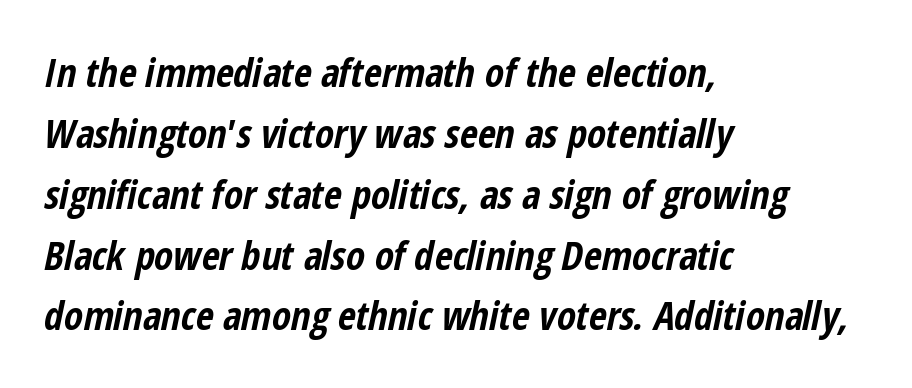
The image shows 39 px bold, condensed type, italic (leaning right); set left-aligned, normal line spacing (1.56x), normal letter spacing, not underlined; low stroke contrast and a medium x-height.
